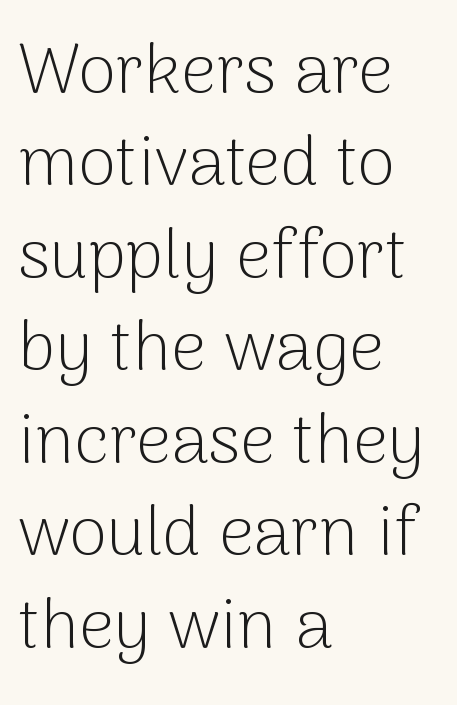
The face used here is proportionally spaced, like ordinary book or web type. Observe the ordinary spacing: letters are neighbours, not strangers. The space between consecutive lines is moderate. Heaviness? Minimal to ordinary, like unemphasized prose. Posture: straight, roman, zero tilt.
